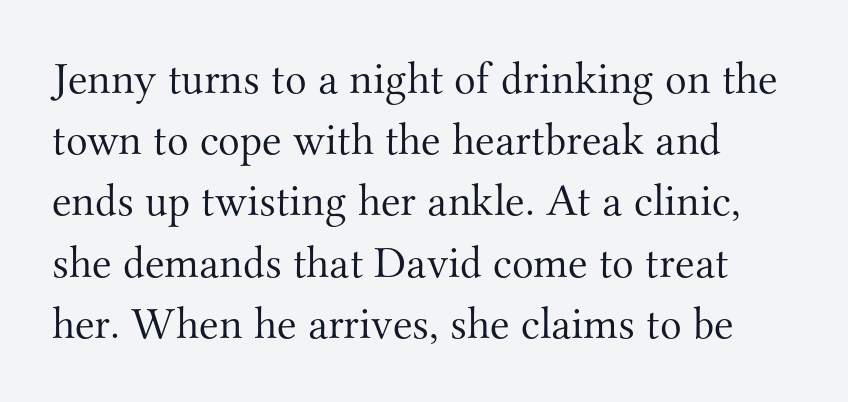
Q: Is the text bold? A: No.
Q: Is the text italic (slanted)? A: No, it is upright.
Q: Is the typeface a serif or a sans-serif typeface? A: Serif.
Q: Is the text underlined? A: No.
Q: How is the paragraph aligned? A: Left-aligned.
Q: Is the spacing between letters normal or unusually wide? A: Normal.
Q: Is the spacing between lines tight, normal or loose? A: Normal.
Q: Width (condensed, normal, or wide)? A: Normal.
Q: Stroke contrast? A: Medium.
Q: x-height? A: Small.
Q: Monospaced? A: No.
